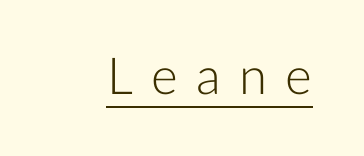
Q: Is the text bold? A: No.
Q: Is the text italic (slanted)? A: No, it is upright.
Q: Is the typeface a serif or a sans-serif typeface? A: Sans-serif.
Q: Is the text underlined? A: Yes.
Q: Is the spacing between letters normal or unusually wide? A: Unusually wide.
Q: Width (condensed, normal, or wide)? A: Normal.
Q: Stroke contrast? A: Low.
Q: x-height? A: Medium.
Q: Monospaced? A: No.
